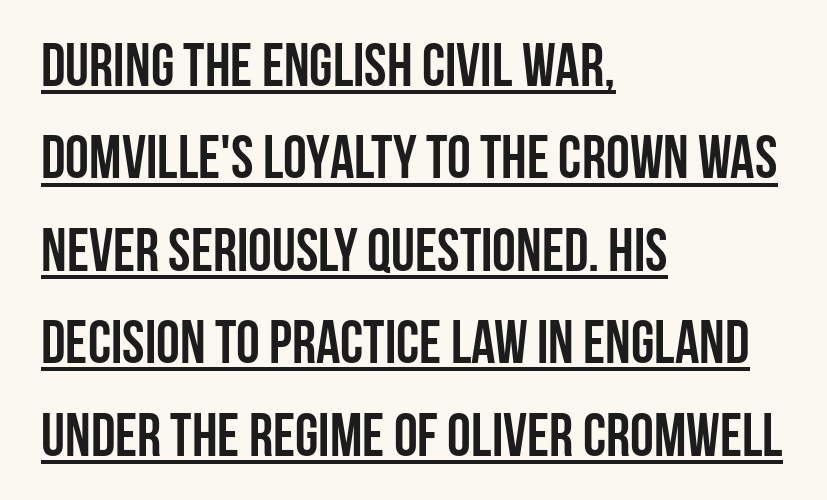
The image shows 60 px semibold, condensed sans-serif type, upright; set left-aligned, normal line spacing (1.54x), normal letter spacing, underlined; low stroke contrast and a large x-height.
